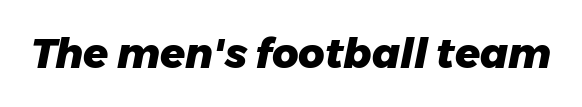
The image shows 41 px heavy type, italic (leaning right); set normal letter spacing, not underlined; low stroke contrast and a medium x-height.
